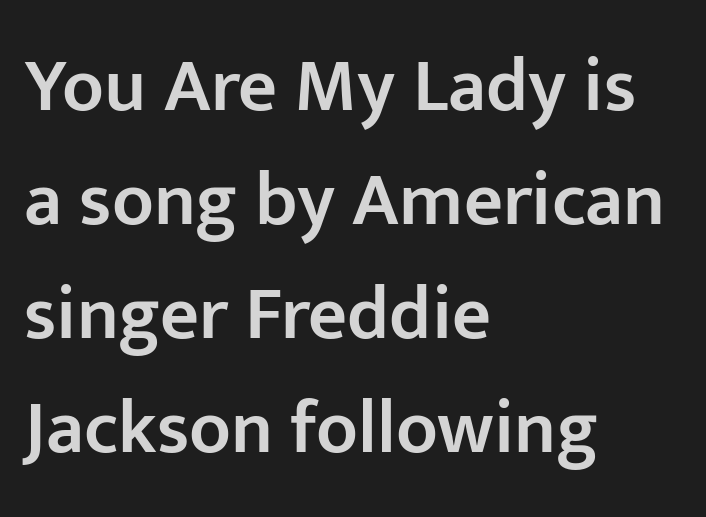
This block has exactly the height ordinary leading produces. Characters remain perfectly vertical along every line. Nope, no serifs anywhere on these letters. You could not count columns in this text — the font is proportionally spaced.
